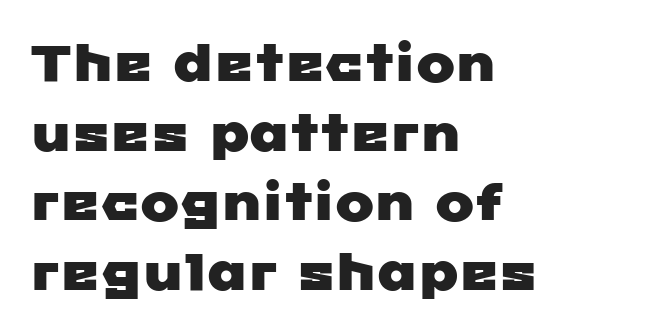
A clean baseline with only descenders dipping below it. Do the characters align in a grid? No, the font is proportional. Look at the tracking — it's just the regular setting, nothing added. Whoever set this chose a conventional vertical rhythm.
